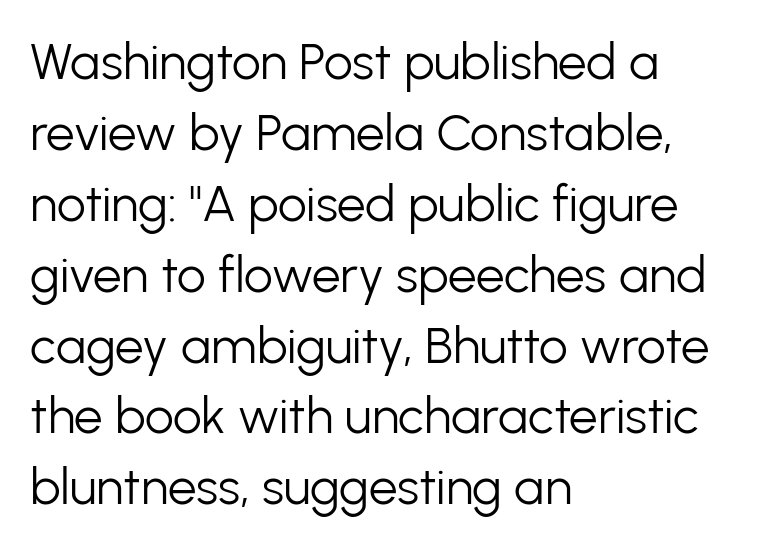
{"serif": "no", "italic": "no", "bold": "no", "weight": "light", "width": "normal", "stroke_contrast": "low", "x_height": "medium", "monospaced": "no", "underline": "no", "align": "left", "line_spacing": "normal", "line_spacing_ratio": 1.39, "letter_spacing": "normal", "letter_spacing_em": 0.0, "glyph_px": 51}
